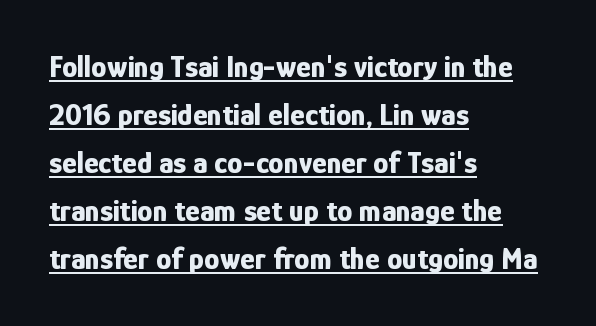
The image shows 31 px bold, condensed sans-serif type, upright; set left-aligned, normal line spacing (1.55x), normal letter spacing, underlined; low stroke contrast and a medium x-height.
